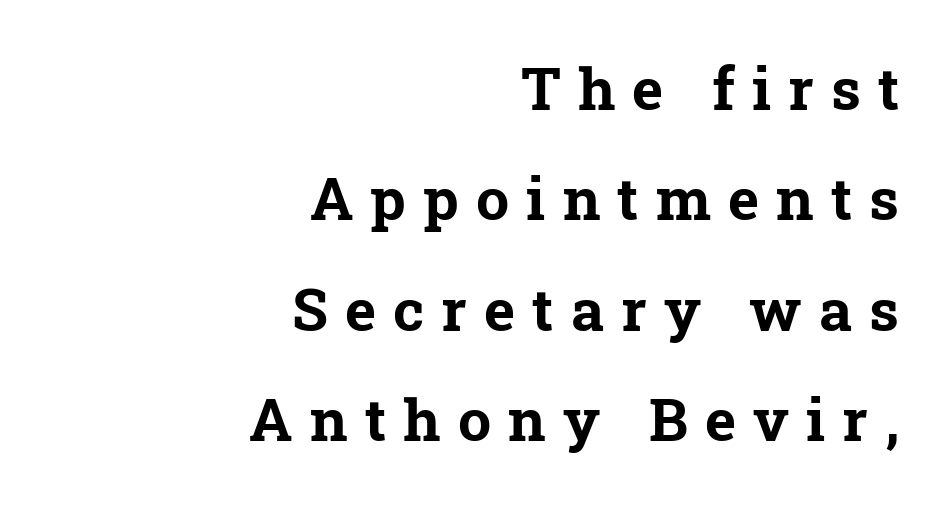
The image shows 59 px bold serif type; set right-aligned, line spacing 1.87x, unusually wide letter spacing (+0.29 em), not underlined; low stroke contrast and a medium x-height.
